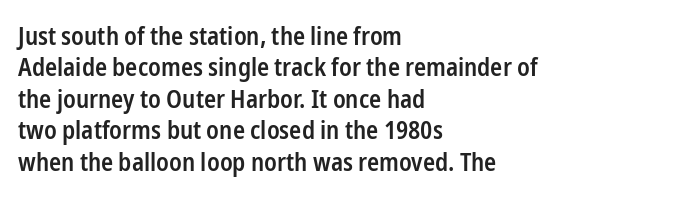
Q: Is the text bold? A: Semi-bold.
Q: Is the text italic (slanted)? A: No, it is upright.
Q: Is the text underlined? A: No.
Q: How is the paragraph aligned? A: Left-aligned.
Q: Is the spacing between letters normal or unusually wide? A: Normal.
Q: Is the spacing between lines tight, normal or loose? A: Normal.
